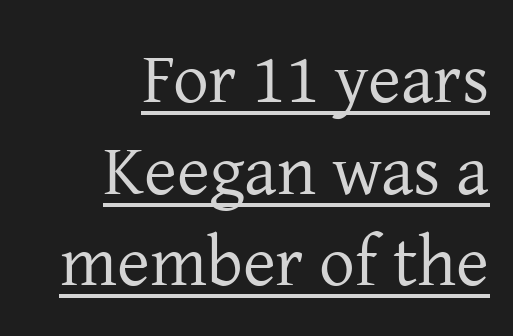
A serif font was chosen for this passage. Summary of vertical rhythm: regular, with standard interline spacing. Emphasis is given by a line drawn under the lettering. These glyphs show unthickened strokes, regular width or finer. The type sits square on the baseline with zero lean. The rag falls on the left side of this text block.
